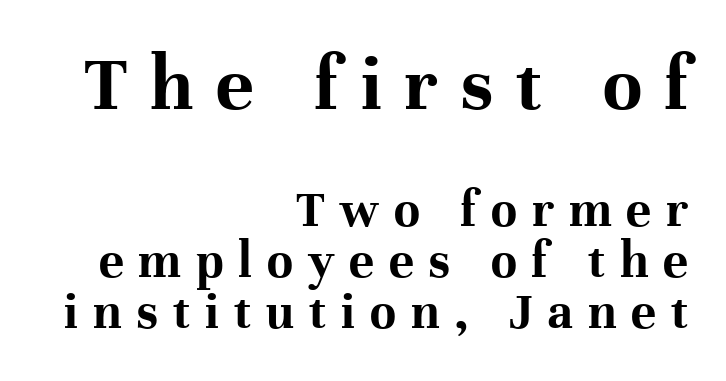
Q: Is the text bold? A: Yes.
Q: Is the text italic (slanted)? A: No, it is upright.
Q: Is the typeface a serif or a sans-serif typeface? A: Serif.
Q: Is the text underlined? A: No.
Q: How is the paragraph aligned? A: Right-aligned.
Q: Is the spacing between letters normal or unusually wide? A: Unusually wide.
Q: Is the spacing between lines tight, normal or loose? A: Tight.
Q: Which block of text is set in a larger size, the first (top) or the second (bottom)? A: The first (top) one.
Q: Width (condensed, normal, or wide)? A: Normal.
Q: Stroke contrast? A: High.
Q: x-height? A: Medium.
Q: Monospaced? A: No.
